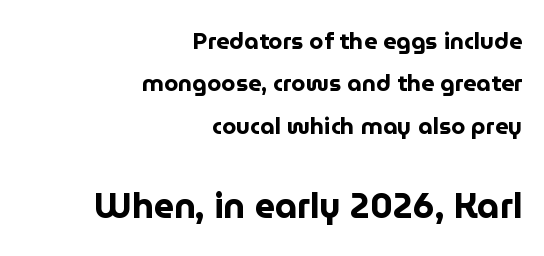
The image shows 35 px bold sans-serif type, upright; set right-aligned, line spacing 1.84x, normal letter spacing, not underlined; the second (bottom) block is 1.52x larger; low stroke contrast and a medium x-height.
